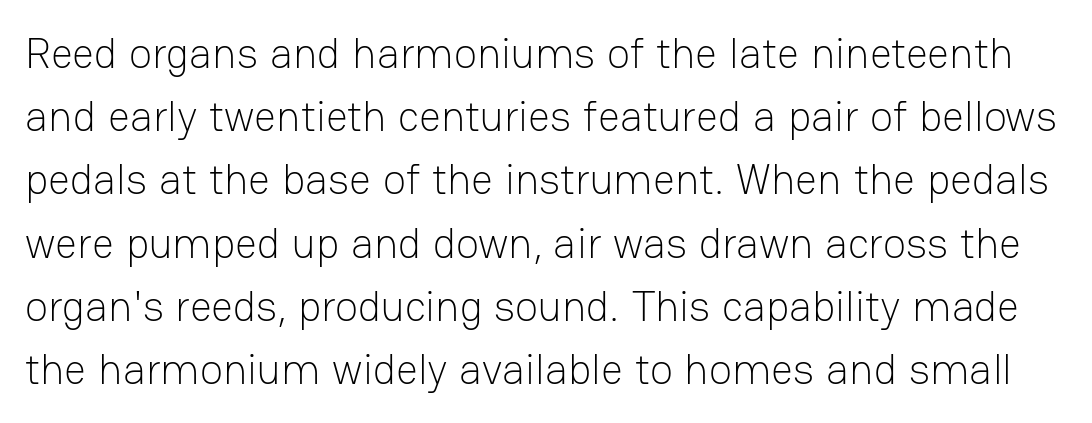
Q: Is the text bold? A: No.
Q: Is the text italic (slanted)? A: No, it is upright.
Q: Is the typeface a serif or a sans-serif typeface? A: Sans-serif.
Q: Is the text underlined? A: No.
Q: Is the spacing between letters normal or unusually wide? A: Normal.
Q: Is the spacing between lines tight, normal or loose? A: Normal.
Q: Width (condensed, normal, or wide)? A: Normal.
Q: Stroke contrast? A: Low.
Q: x-height? A: Medium.
Q: Monospaced? A: No.
